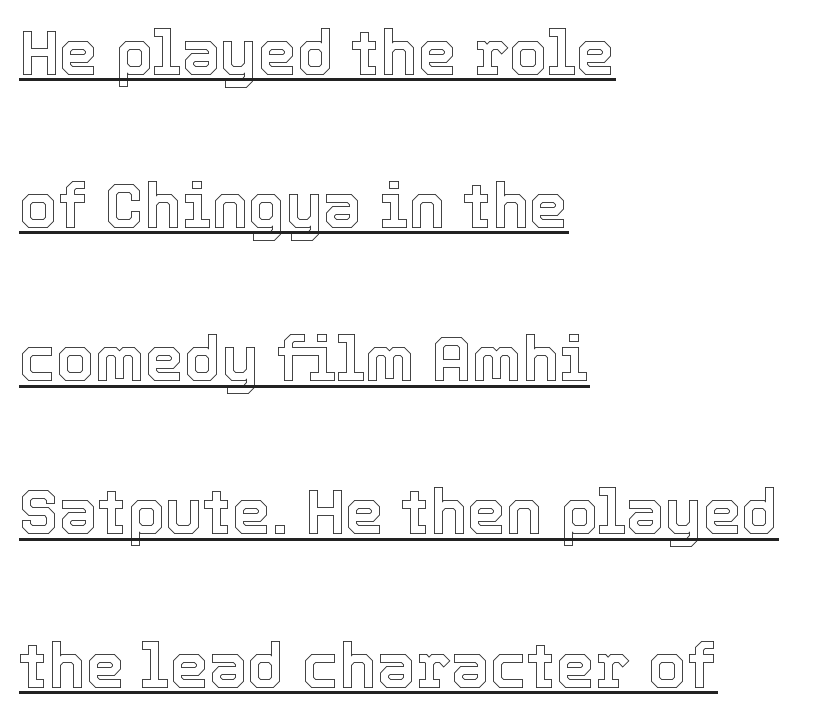
A classic flush-left, rag-right setting is used for this passage. How are the letters spaced? Ordinarily, with no added tracking. The face used here is proportionally spaced, like ordinary book or web type. One glance says open: line gaps are wider than usual. Does the lettering tilt? It doesn't — this is upright. You can see a thin bar hugging the bottom of the glyphs.
